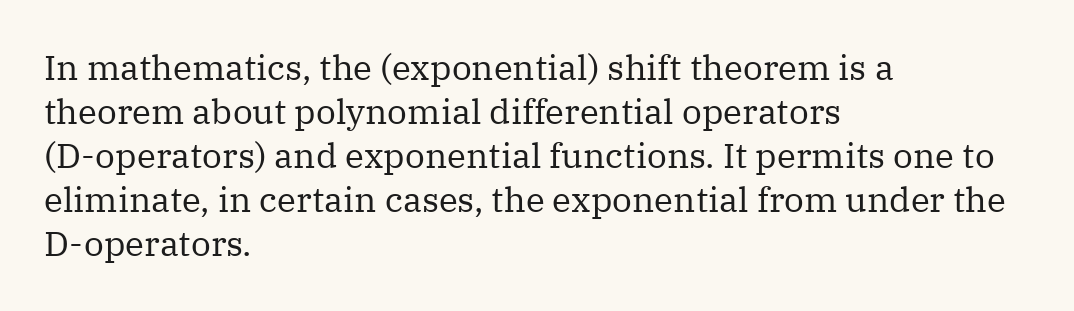
Q: Is the text bold? A: No.
Q: Is the text italic (slanted)? A: No, it is upright.
Q: Is the typeface a serif or a sans-serif typeface? A: Serif.
Q: Is the text underlined? A: No.
Q: How is the paragraph aligned? A: Left-aligned.
Q: Is the spacing between letters normal or unusually wide? A: Normal.
Q: Is the spacing between lines tight, normal or loose? A: Normal.
Q: Width (condensed, normal, or wide)? A: Normal.
Q: Stroke contrast? A: Medium.
Q: x-height? A: Medium.
Q: Monospaced? A: No.
